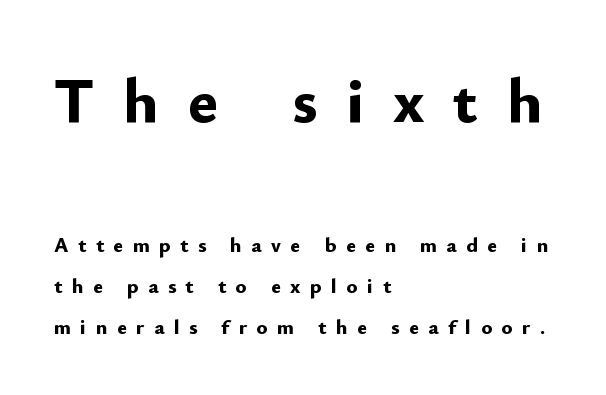
The image shows 64 px bold sans-serif type, upright; set left-aligned, loose line spacing (1.94x), unusually wide letter spacing (+0.45 em), not underlined; the first (top) block is 3.05x larger; low stroke contrast and a small x-height.
